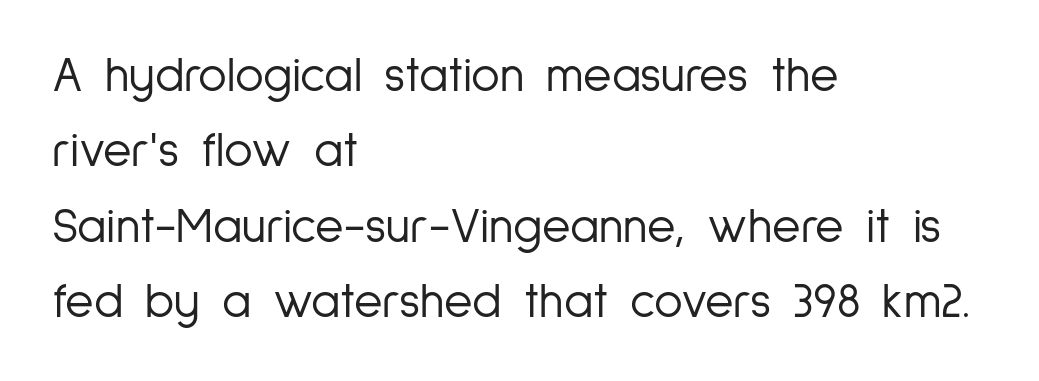
Q: Is the text bold? A: No.
Q: Is the text italic (slanted)? A: No, it is upright.
Q: Is the typeface a serif or a sans-serif typeface? A: Sans-serif.
Q: Is the text underlined? A: No.
Q: How is the paragraph aligned? A: Left-aligned.
Q: Is the spacing between letters normal or unusually wide? A: Normal.
Q: Is the spacing between lines tight, normal or loose? A: Normal.
Q: Width (condensed, normal, or wide)? A: Condensed.
Q: Stroke contrast? A: Low.
Q: x-height? A: Medium.
Q: Monospaced? A: No.
